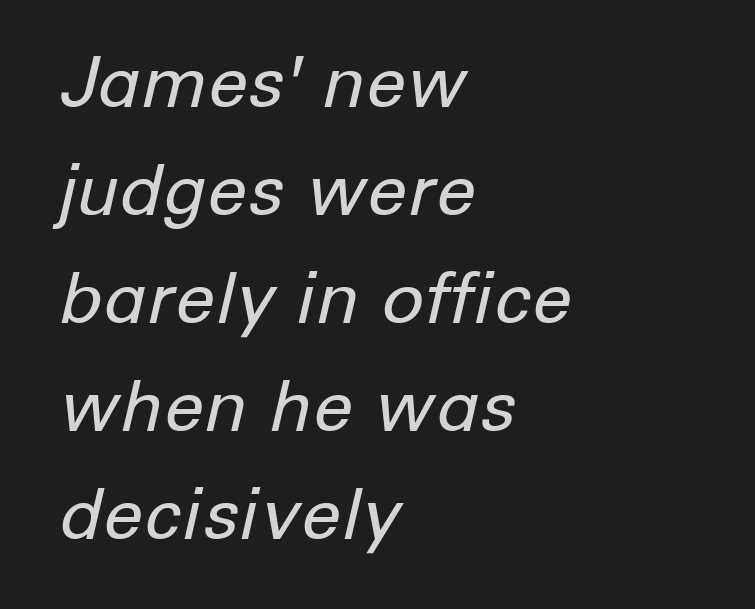
Q: Is the text bold? A: No.
Q: Is the text italic (slanted)? A: Yes, it leans right by about 12 degrees.
Q: Is the text underlined? A: No.
Q: How is the paragraph aligned? A: Left-aligned.
Q: Is the spacing between letters normal or unusually wide? A: Normal.
Q: Is the spacing between lines tight, normal or loose? A: Normal.
Q: Width (condensed, normal, or wide)? A: Normal.
Q: Stroke contrast? A: Low.
Q: x-height? A: Medium.
Q: Monospaced? A: No.
